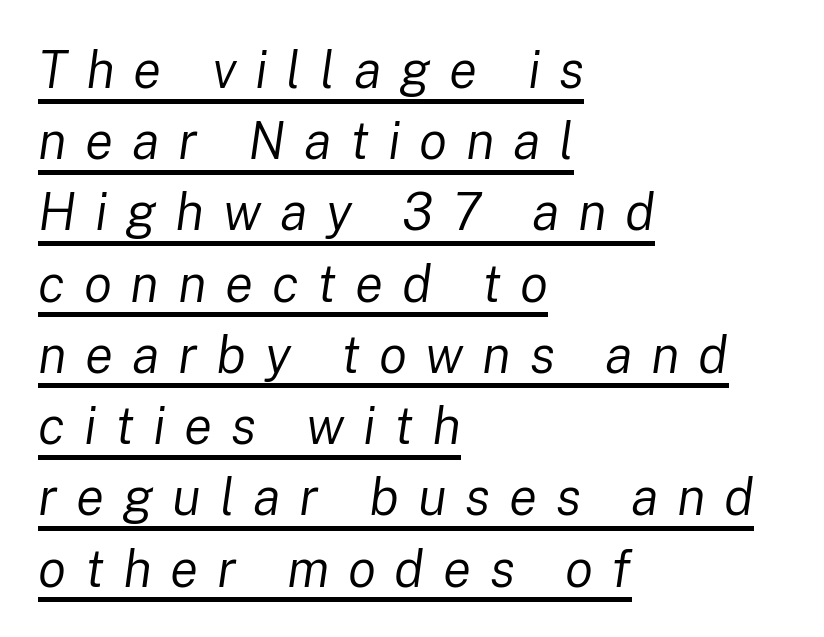
The image shows 52 px regular-weight type, italic (leaning right); set left-aligned, normal line spacing (1.37x), unusually wide letter spacing (+0.36 em), underlined; low stroke contrast and a medium x-height.
